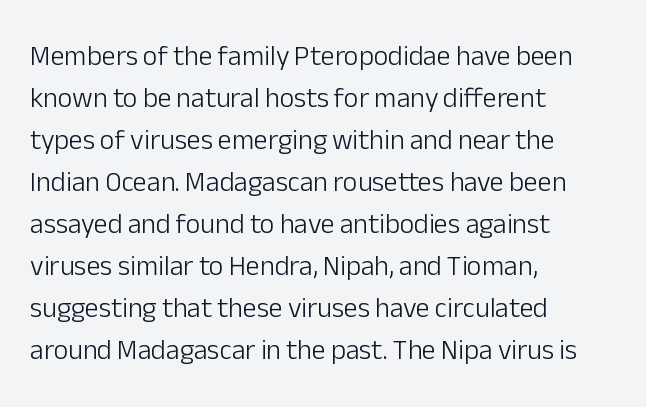
The image shows 28 px light sans-serif type, upright; set left-aligned, normal line spacing (1.5x), normal letter spacing, not underlined; low stroke contrast and a medium x-height.
